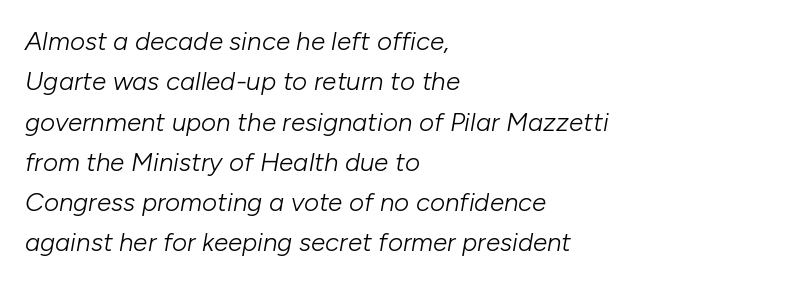
The rendering uses a moderate line-height, typical for paragraphs. Bold? No — there's no thickening of the strokes. If you drew a line through each stem, it would be angled. Reading down the block, your eye returns to a fixed left position each line.
